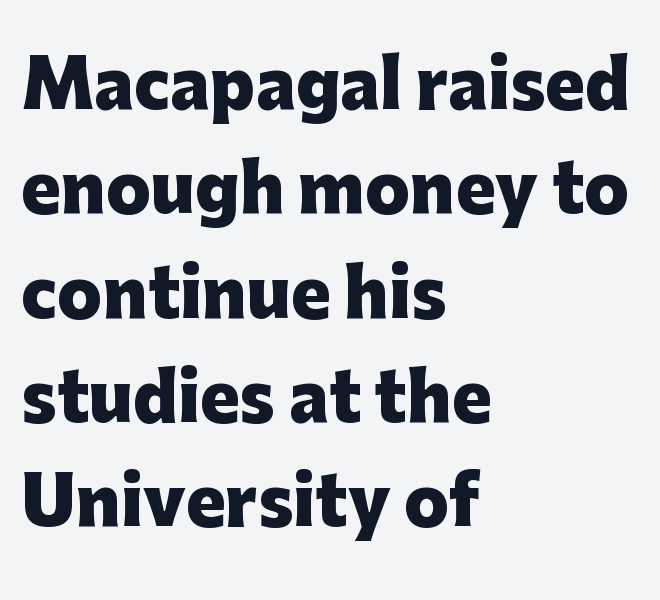
{"serif": "no", "italic": "no", "bold": "yes", "weight": "heavy", "width": "normal", "stroke_contrast": "low", "x_height": "medium", "monospaced": "no", "underline": "no", "align": "left", "line_spacing": "normal", "line_spacing_ratio": 1.58, "letter_spacing": "normal", "letter_spacing_em": 0.0, "glyph_px": 66}
